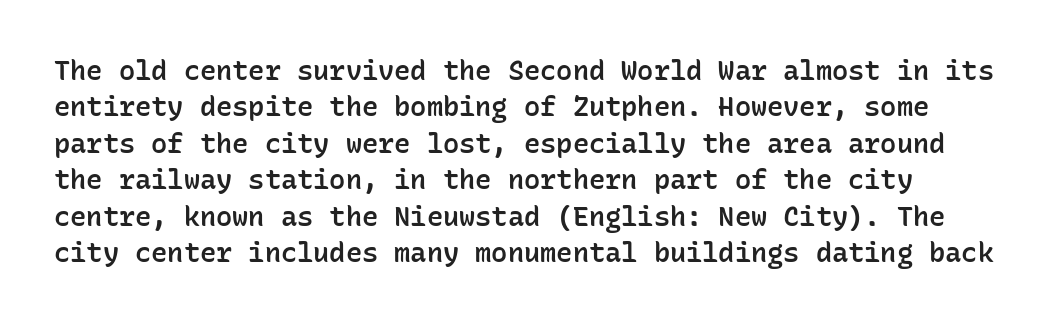
The glyphs are unaccompanied by any horizontal stroke below them. A somewhat darkened texture: the type is semibold rather than bold. A normal amount of white space separates one row of letters from the next. Rendered with straight, roman letterforms.
